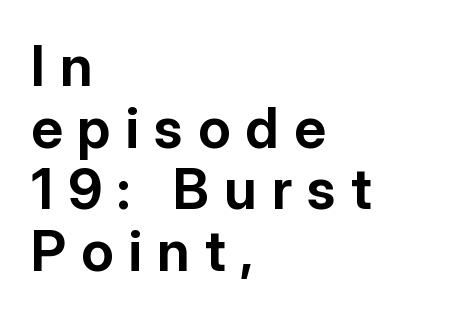
The image shows 56 px bold sans-serif type, upright; set left-aligned, tight line spacing (1.1x), unusually wide letter spacing (+0.27 em), not underlined; low stroke contrast and a medium x-height.
